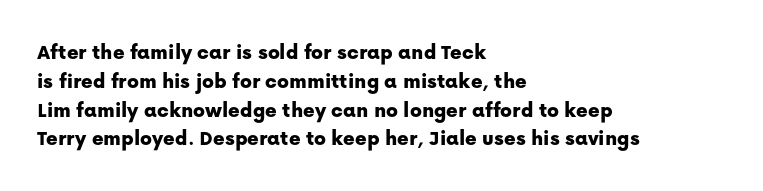
{"italic": "no", "underline": "no", "align": "left", "line_spacing": "normal", "line_spacing_ratio": 1.31, "letter_spacing": "normal", "letter_spacing_em": 0.0, "glyph_px": 22}
